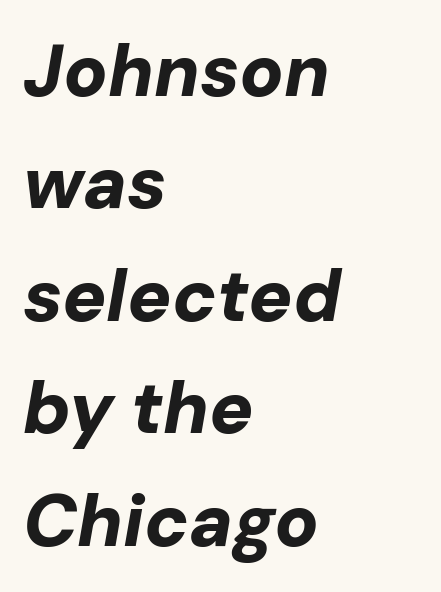
Q: Is the text bold? A: Yes.
Q: Is the text italic (slanted)? A: Yes, it leans right by about 10 degrees.
Q: Is the text underlined? A: No.
Q: How is the paragraph aligned? A: Left-aligned.
Q: Is the spacing between letters normal or unusually wide? A: Normal.
Q: Is the spacing between lines tight, normal or loose? A: Normal.
Q: Width (condensed, normal, or wide)? A: Normal.
Q: Stroke contrast? A: Low.
Q: x-height? A: Medium.
Q: Monospaced? A: No.
